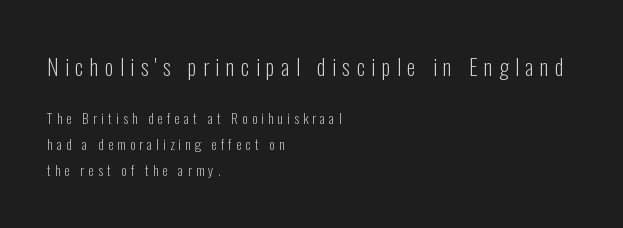
The image shows 22 px text type, upright; set left-aligned, line spacing 1.85x, unusually wide letter spacing (+0.29 em), not underlined; the first (top) block is 1.57x larger.
